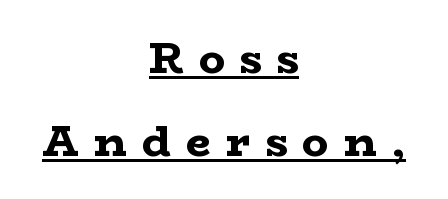
{"serif": "yes", "italic": "no", "bold": "yes", "weight": "bold", "width": "wide", "stroke_contrast": "low", "x_height": "medium", "monospaced": "no", "underline": "yes", "align": "center", "line_spacing_ratio": 1.89, "letter_spacing": "wide", "letter_spacing_em": 0.34, "glyph_px": 44}
